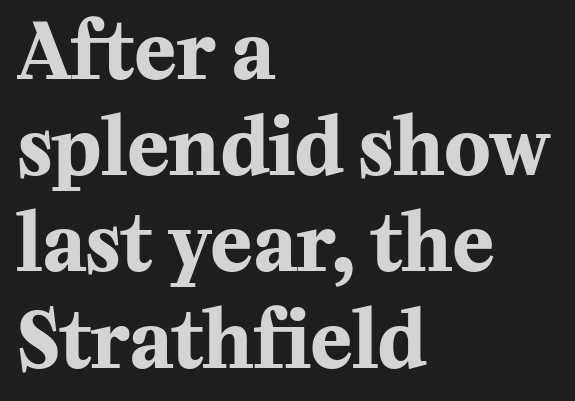
The vertical gap from one line to the next is medium. Posture: straight, roman, zero tilt. The text block is weighted toward the left margin, trailing off unevenly rightward. The string is rendered with underlining switched off. You could call the tracking neutral — neither tight nor loose. The font is running at its bold setting.
